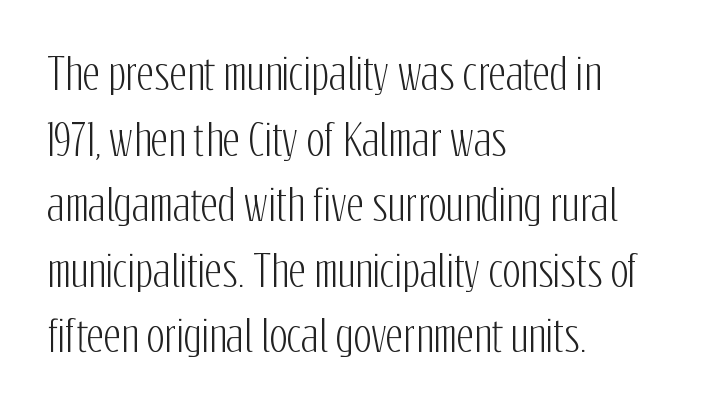
Q: Is the text italic (slanted)? A: No, it is upright.
Q: Is the typeface a serif or a sans-serif typeface? A: Sans-serif.
Q: Is the text underlined? A: No.
Q: How is the paragraph aligned? A: Left-aligned.
Q: Is the spacing between letters normal or unusually wide? A: Normal.
Q: Is the spacing between lines tight, normal or loose? A: Normal.
Q: Width (condensed, normal, or wide)? A: Condensed.
Q: Stroke contrast? A: Low.
Q: x-height? A: Medium.
Q: Monospaced? A: No.
